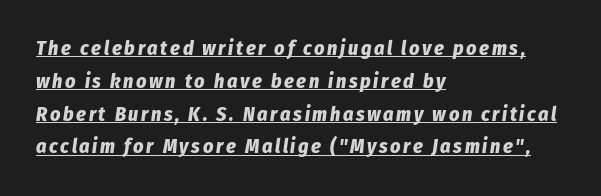
As a designer I'd log this as weight 700, bold. Students, observe: this is what conventionally led text looks like. The glyphs are accompanied by a horizontal stroke just below them. The ragged edge is on the right, which tells us the setting is flush left. This sample uses an oblique cut, with every glyph tilted off the vertical.
